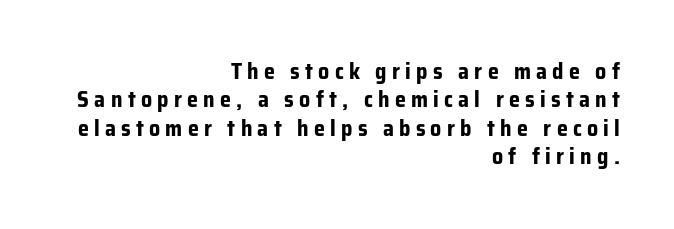
Q: Is the text bold? A: Yes.
Q: Is the text italic (slanted)? A: No, it is upright.
Q: Is the text underlined? A: No.
Q: How is the paragraph aligned? A: Right-aligned.
Q: Is the spacing between letters normal or unusually wide? A: Unusually wide.
Q: Is the spacing between lines tight, normal or loose? A: Normal.
